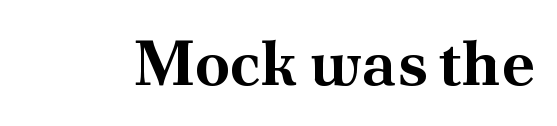
The image shows 63 px bold serif type, upright; set normal letter spacing, not underlined; medium stroke contrast and a small x-height.
